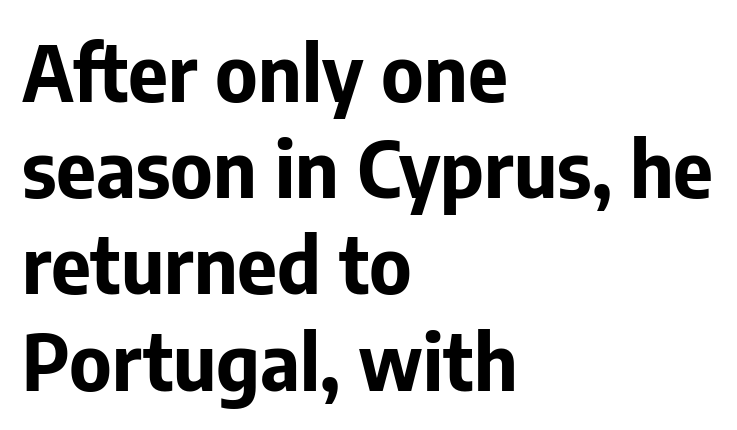
Q: Is the text bold? A: Yes.
Q: Is the text italic (slanted)? A: No, it is upright.
Q: Is the typeface a serif or a sans-serif typeface? A: Sans-serif.
Q: Is the text underlined? A: No.
Q: How is the paragraph aligned? A: Left-aligned.
Q: Is the spacing between letters normal or unusually wide? A: Normal.
Q: Is the spacing between lines tight, normal or loose? A: Normal.
Q: Width (condensed, normal, or wide)? A: Normal.
Q: Stroke contrast? A: Low.
Q: x-height? A: Medium.
Q: Monospaced? A: No.
